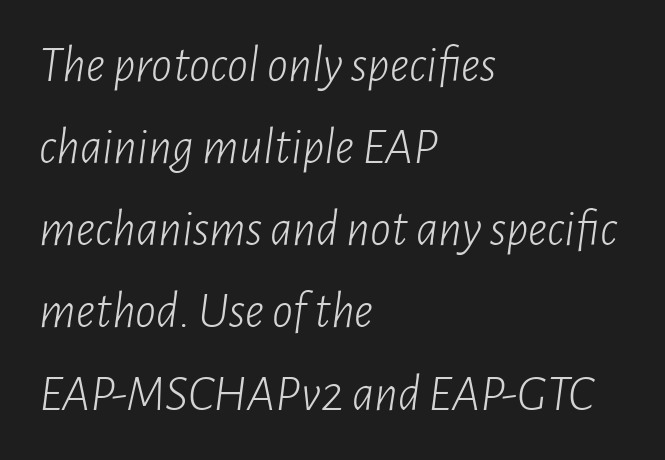
The image shows 52 px light, condensed type, italic (leaning right); set left-aligned, normal line spacing (1.58x), normal letter spacing, not underlined; low stroke contrast and a medium x-height.
